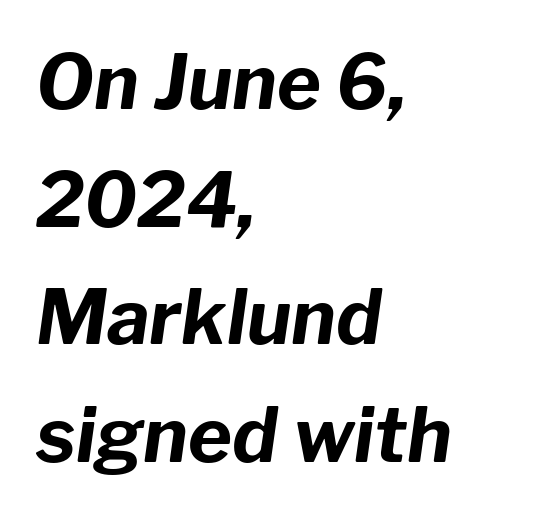
The letters are bold, with thick, heavy strokes. Each line starts at the same left margin while the right side varies. Baseline-to-baseline distance is the conventional proportion of letter height. Slant detected: the letters are inclined.
